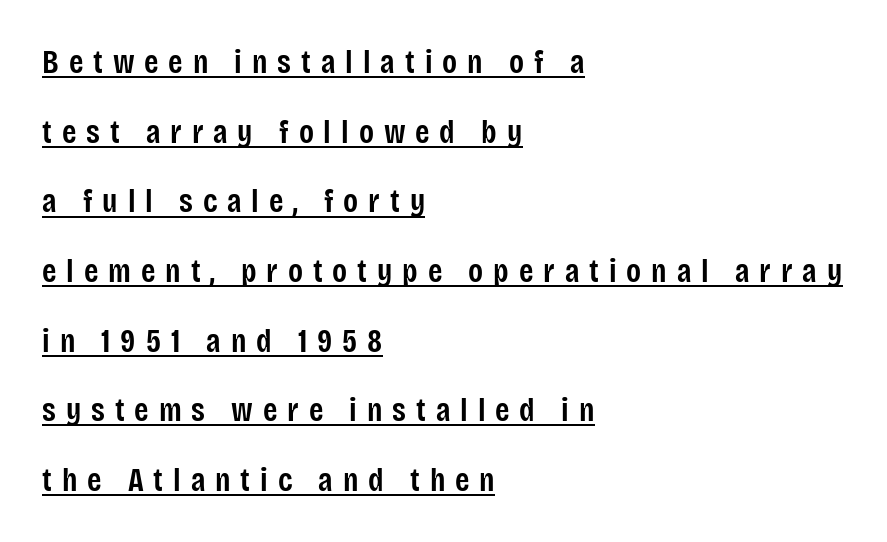
Q: Is the text bold? A: Semi-bold.
Q: Is the text italic (slanted)? A: No, it is upright.
Q: Is the typeface a serif or a sans-serif typeface? A: Sans-serif.
Q: Is the text underlined? A: Yes.
Q: How is the paragraph aligned? A: Left-aligned.
Q: Is the spacing between letters normal or unusually wide? A: Unusually wide.
Q: Is the spacing between lines tight, normal or loose? A: Loose.
Q: Width (condensed, normal, or wide)? A: Condensed.
Q: Stroke contrast? A: Low.
Q: x-height? A: Large.
Q: Monospaced? A: No.
